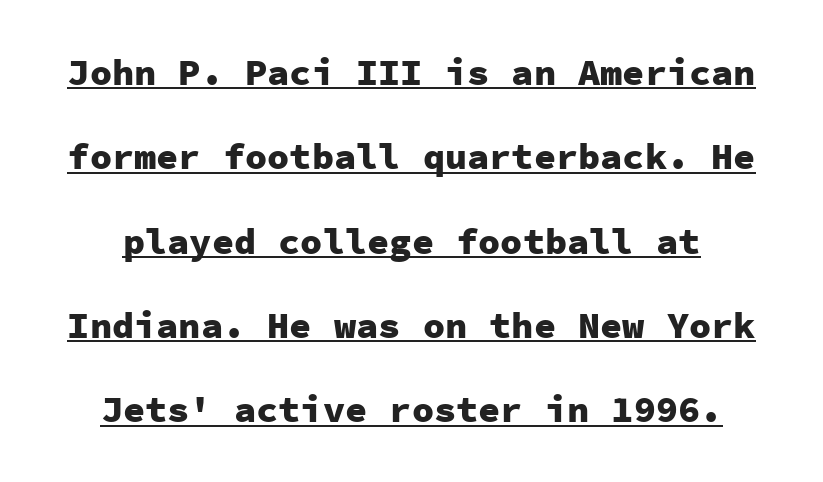
These lines were composed using upright roman letters. Looks like terminal output: every glyph gets an equal slot. The typesetter has applied underlining to the passage shown. Does the weight exceed regular? Yes, all the way to bold. The line texture is even and compact thanks to regular tracking.
